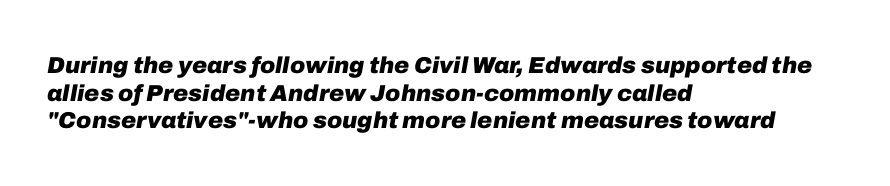
The image shows 23 px bold type, italic (leaning right); set left-aligned, line spacing 1.2x, normal letter spacing, not underlined.
